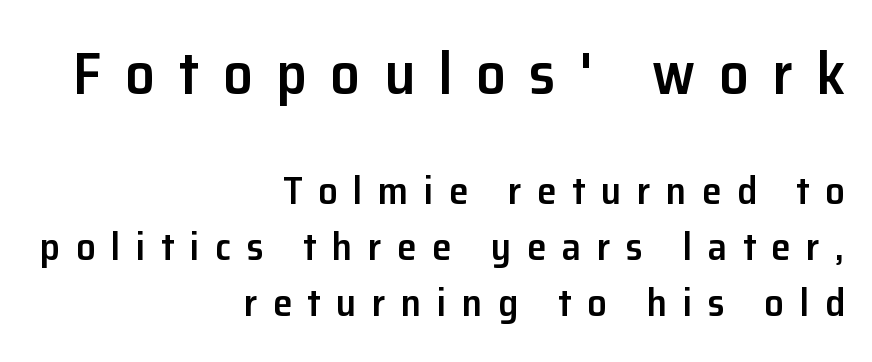
Casual observation: everything's shoved over to the right. Does the leading feel generous? No, just average. Check the space under the baseline: it is left empty. You could not count columns in this text — the font is proportionally spaced. Is the lower block the larger one? No — the upper block carries the bigger type.
